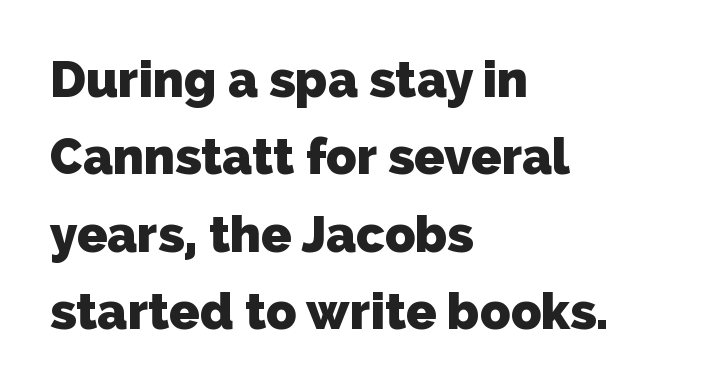
{"serif": "no", "bold": "yes", "weight": "heavy", "width": "normal", "stroke_contrast": "low", "x_height": "medium", "monospaced": "no", "underline": "no", "align": "left", "line_spacing": "normal", "line_spacing_ratio": 1.55, "letter_spacing": "normal", "letter_spacing_em": 0.0, "glyph_px": 50}
